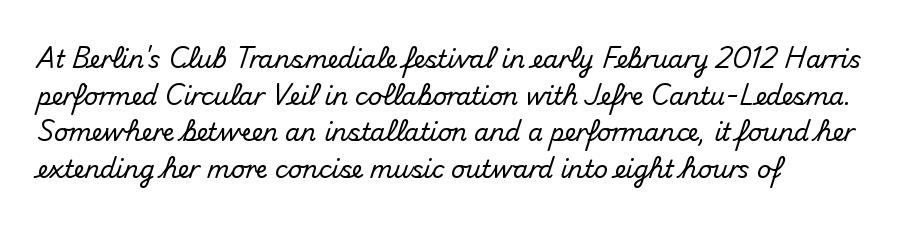
The image shows 24 px text type; set left-aligned, normal line spacing (1.53x), normal letter spacing, not underlined.
